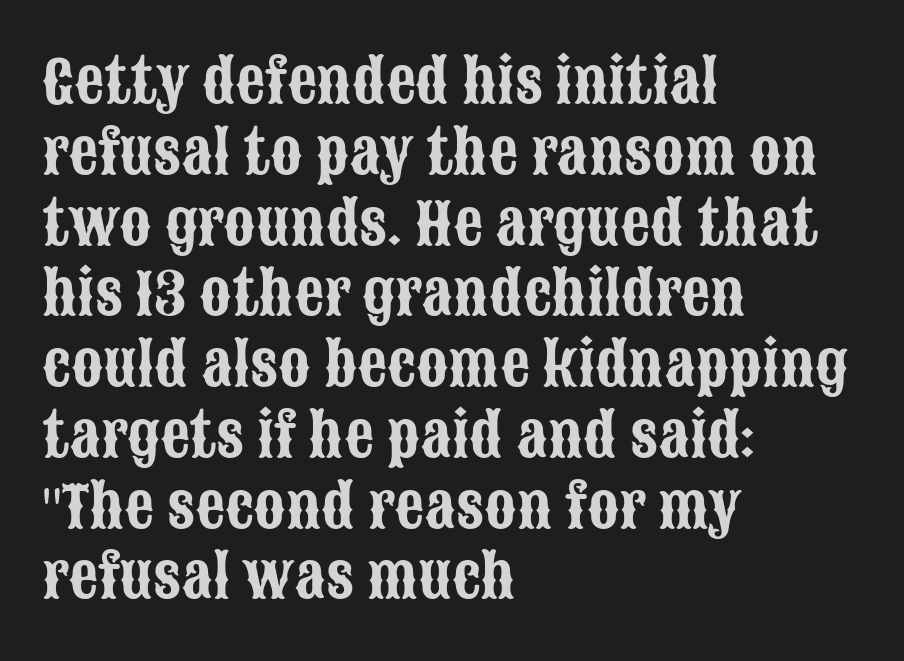
{"serif": "no", "italic": "no", "width": "condensed", "stroke_contrast": "low", "x_height": "large", "monospaced": "no", "underline": "no", "align": "left", "line_spacing_ratio": 1.22, "letter_spacing": "normal", "letter_spacing_em": 0.0, "glyph_px": 58}
